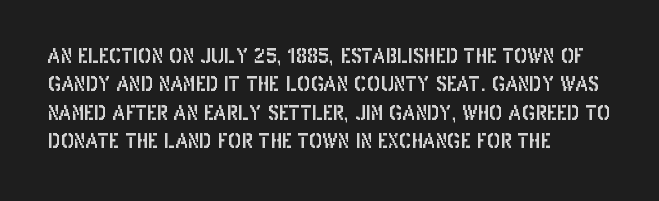
The image shows 20 px text type, upright; set left-aligned, normal line spacing (1.42x), normal letter spacing, not underlined.
